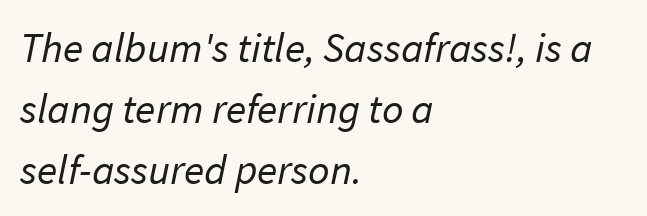
{"serif": "no", "bold": "no", "weight": "regular", "width": "normal", "stroke_contrast": "low", "x_height": "medium", "monospaced": "no", "underline": "no", "align": "left", "line_spacing": "normal", "line_spacing_ratio": 1.45, "letter_spacing": "normal", "letter_spacing_em": 0.0, "glyph_px": 42}
